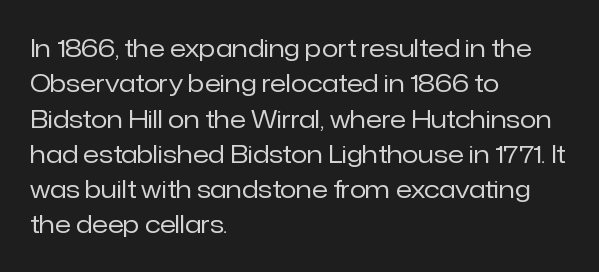
Q: Is the text bold? A: No.
Q: Is the text italic (slanted)? A: No, it is upright.
Q: Is the text underlined? A: No.
Q: How is the paragraph aligned? A: Left-aligned.
Q: Is the spacing between letters normal or unusually wide? A: Normal.
Q: Is the spacing between lines tight, normal or loose? A: Normal.
